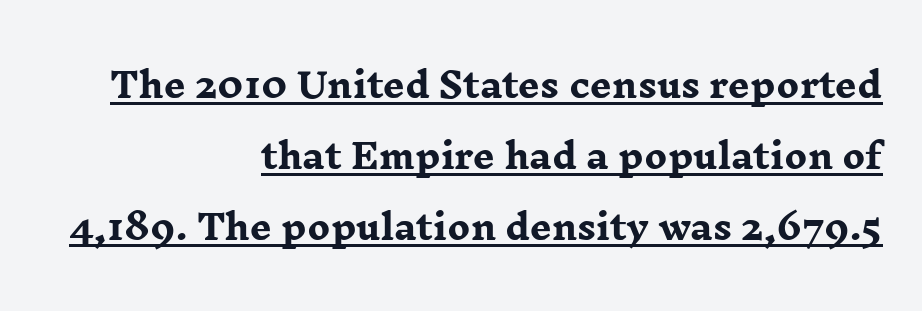
Note the varied advance widths — an 'i' is clearly narrower than an 'm'. These lines were composed using upright roman letters. The rendering uses the underline text-decoration. The designer went with a serif here, giving each stem small feet. Default kerning and tracking; the words read as compact shapes. One-word summary of the alignment: right.
